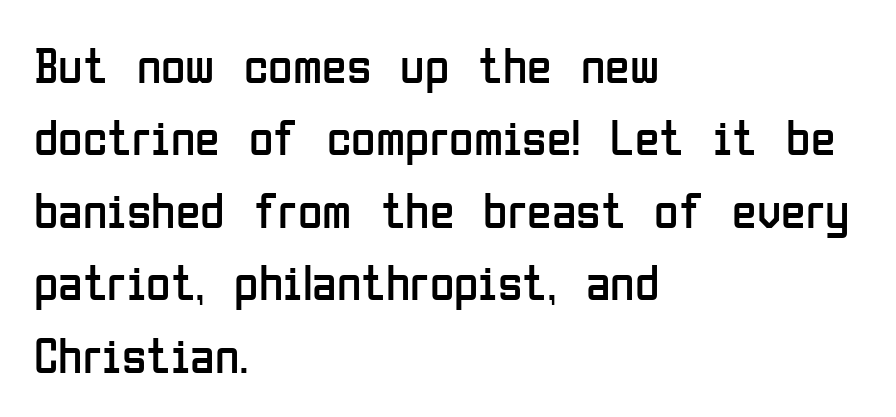
The image shows 50 px regular-weight, condensed sans-serif type, upright; set left-aligned, normal line spacing (1.45x), normal letter spacing, not underlined; low stroke contrast and a medium x-height.
